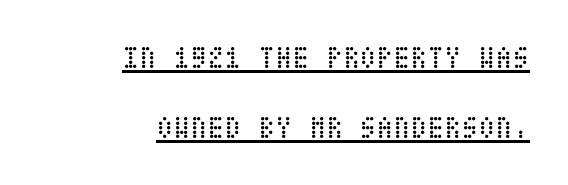
Q: Is the text bold? A: No.
Q: Is the text italic (slanted)? A: No, it is upright.
Q: Is the text underlined? A: Yes.
Q: How is the paragraph aligned? A: Right-aligned.
Q: Is the spacing between letters normal or unusually wide? A: Normal.
Q: Is the spacing between lines tight, normal or loose? A: Loose.
Q: Width (condensed, normal, or wide)? A: Condensed.
Q: Stroke contrast? A: Low.
Q: x-height? A: Large.
